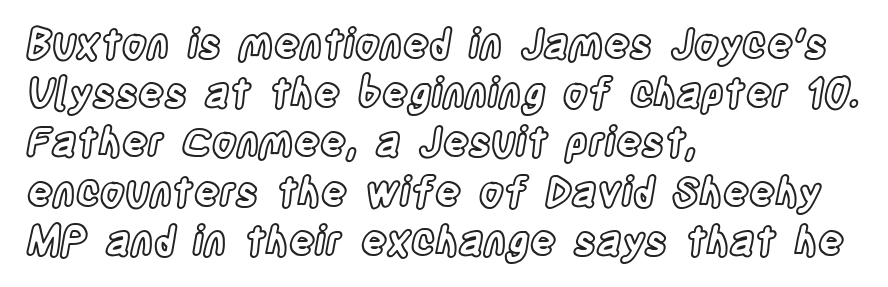
The letters advance in unequal steps, a hallmark of proportional type. Lines of text with bare space underneath. The letters sit at their default tracking, neither squeezed nor spread. Horizontal alignment here is leftward, the default for most running prose.
